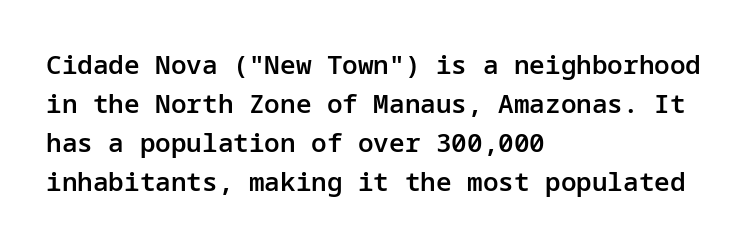
The image shows 26 px text type, upright; set left-aligned, normal line spacing (1.5x), normal letter spacing, not underlined.
